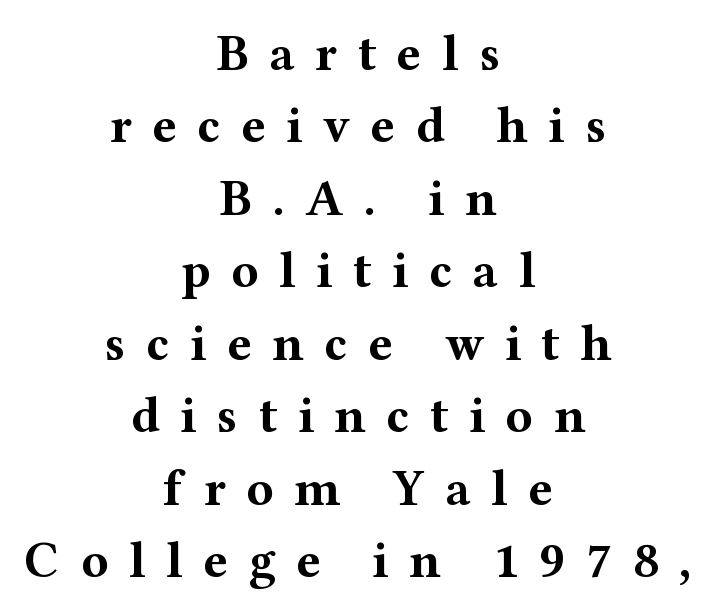
{"serif": "yes", "italic": "no", "bold": "yes", "weight": "bold", "width": "wide", "stroke_contrast": "medium", "x_height": "medium", "monospaced": "no", "underline": "no", "align": "center", "line_spacing": "normal", "line_spacing_ratio": 1.42, "letter_spacing": "wide", "letter_spacing_em": 0.4, "glyph_px": 51}
